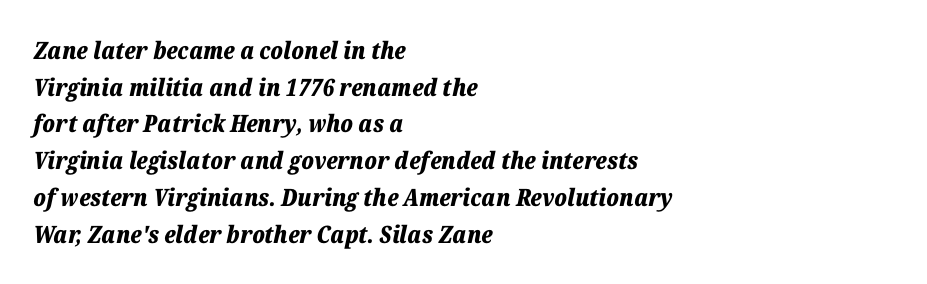
The passage shown leans; its letterforms are oblique. A student would call this left alignment; a typographer would say flush left, rag right. The type is set solid horizontally, with unmodified tracking. Notice how descenders clear the ascenders below comfortably — that's standard leading. Anything drawn beneath the words? Only blank space. Students, this is bold: see how much ink each stroke carries.
